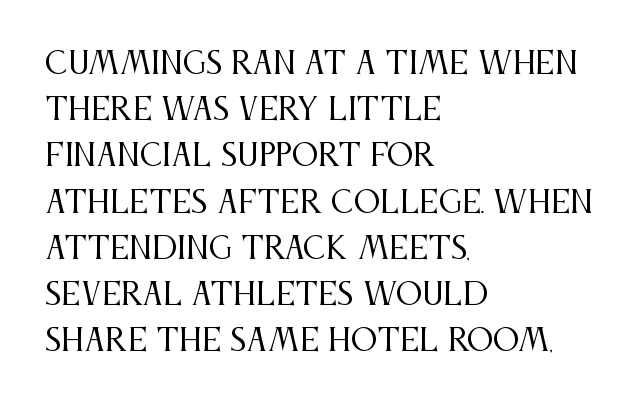
The image shows 30 px regular-weight, condensed serif type, upright; set left-aligned, normal line spacing (1.54x), normal letter spacing, not underlined; medium stroke contrast and a large x-height.
